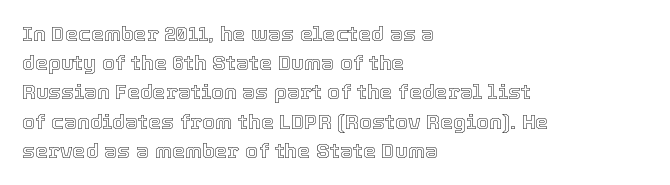
Each word holds together tightly as a unit, with standard inter-letter gaps. Left-aligned paragraph, ragged on the right. The vertical gap from one line to the next is medium. Nope, not italic — everything's standing straight. Check the space under the baseline: it is left empty.
